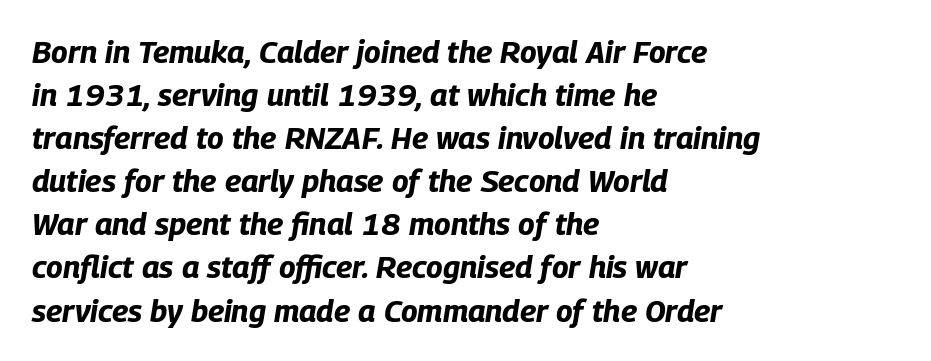
The image shows 31 px bold, condensed type, italic (leaning right); set left-aligned, normal line spacing (1.39x), normal letter spacing, not underlined; low stroke contrast and a large x-height.
